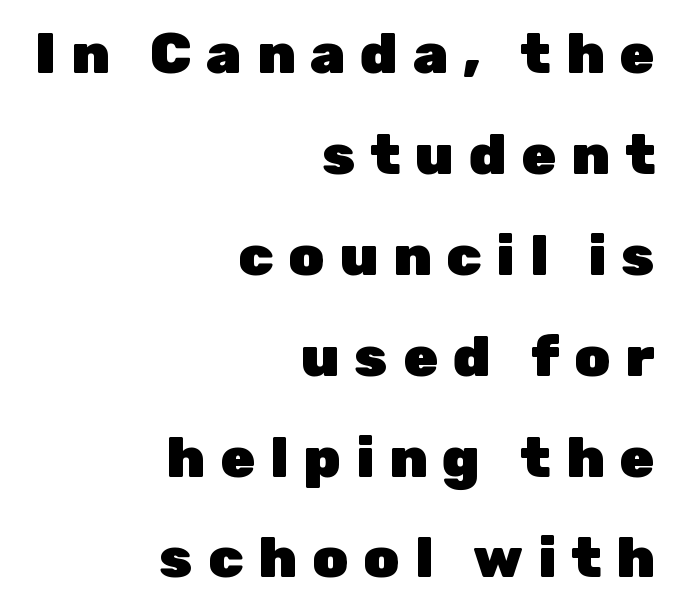
{"serif": "no", "italic": "no", "bold": "yes", "weight": "heavy", "width": "normal", "stroke_contrast": "low", "x_height": "medium", "monospaced": "no", "underline": "no", "align": "right", "line_spacing_ratio": 1.77, "letter_spacing": "wide", "letter_spacing_em": 0.26, "glyph_px": 57}
